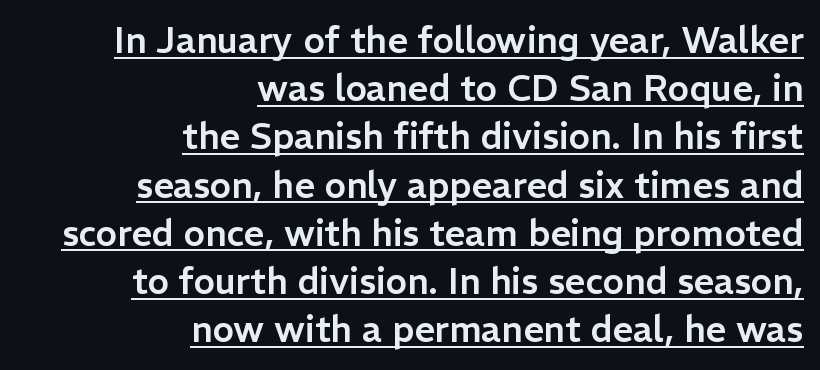
One-word summary of the alignment: right. Students, note that the glyphs here touch the page at normal intervals. Vertical spacing — default. You could not count columns in this text — the font is proportionally spaced. In designer terms, the underline attribute is active on this setting.
